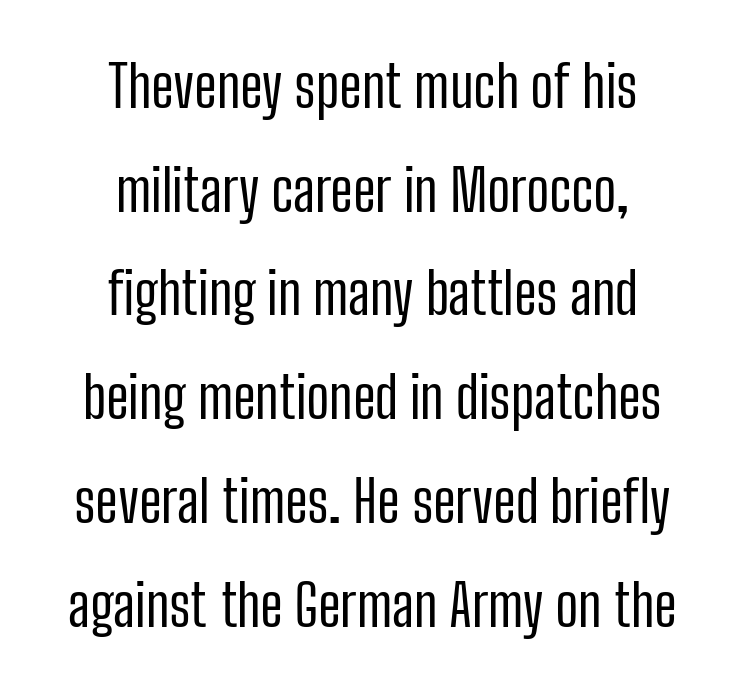
{"serif": "no", "italic": "no", "bold": "no", "weight": "regular", "width": "condensed", "stroke_contrast": "low", "x_height": "medium", "monospaced": "no", "underline": "no", "align": "center", "line_spacing_ratio": 1.82, "letter_spacing": "normal", "letter_spacing_em": 0.0, "glyph_px": 57}
